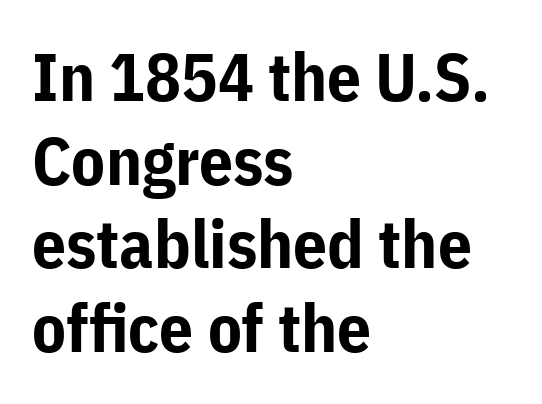
The image shows 67 px bold sans-serif type, upright; set left-aligned, normal line spacing (1.25x), normal letter spacing, not underlined; low stroke contrast and a medium x-height.
